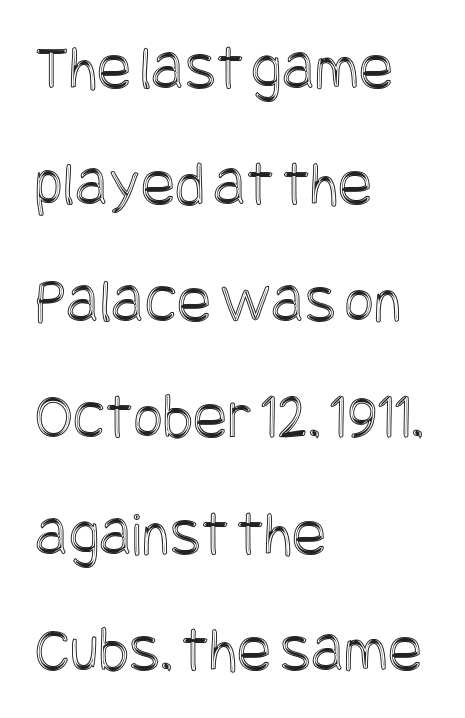
Q: Is the text italic (slanted)? A: No, it is upright.
Q: Is the text underlined? A: No.
Q: How is the paragraph aligned? A: Left-aligned.
Q: Is the spacing between letters normal or unusually wide? A: Normal.
Q: Width (condensed, normal, or wide)? A: Condensed.
Q: x-height? A: Large.
